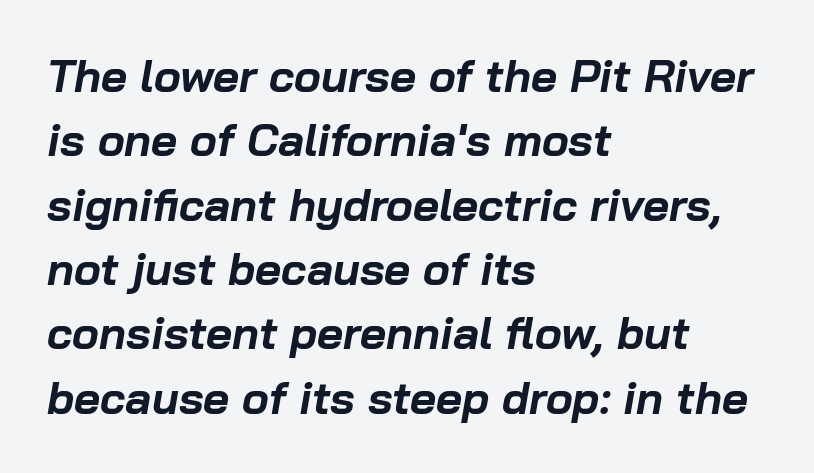
The image shows 45 px bold type, italic (leaning right); set left-aligned, normal line spacing (1.43x), normal letter spacing, not underlined; low stroke contrast and a medium x-height.
